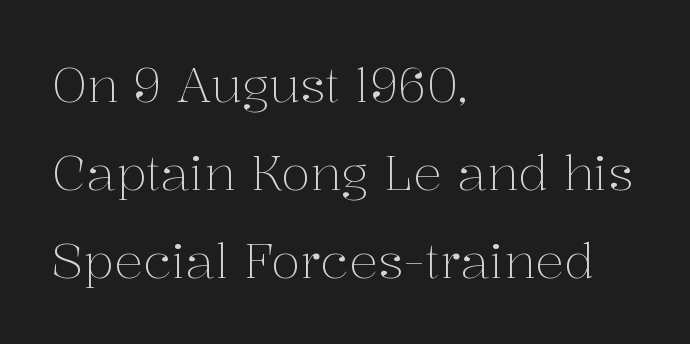
Q: Is the text bold? A: No.
Q: Is the text italic (slanted)? A: No, it is upright.
Q: Is the typeface a serif or a sans-serif typeface? A: Serif.
Q: Is the text underlined? A: No.
Q: How is the paragraph aligned? A: Left-aligned.
Q: Is the spacing between letters normal or unusually wide? A: Normal.
Q: Width (condensed, normal, or wide)? A: Normal.
Q: Stroke contrast? A: Medium.
Q: x-height? A: Medium.
Q: Monospaced? A: No.
